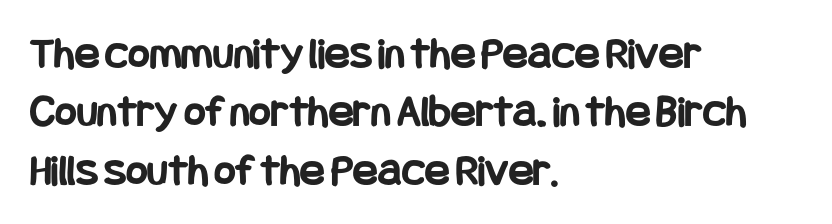
The image shows 46 px bold, condensed sans-serif type, upright; set left-aligned, normal line spacing (1.27x), normal letter spacing, not underlined; low stroke contrast and a large x-height.
